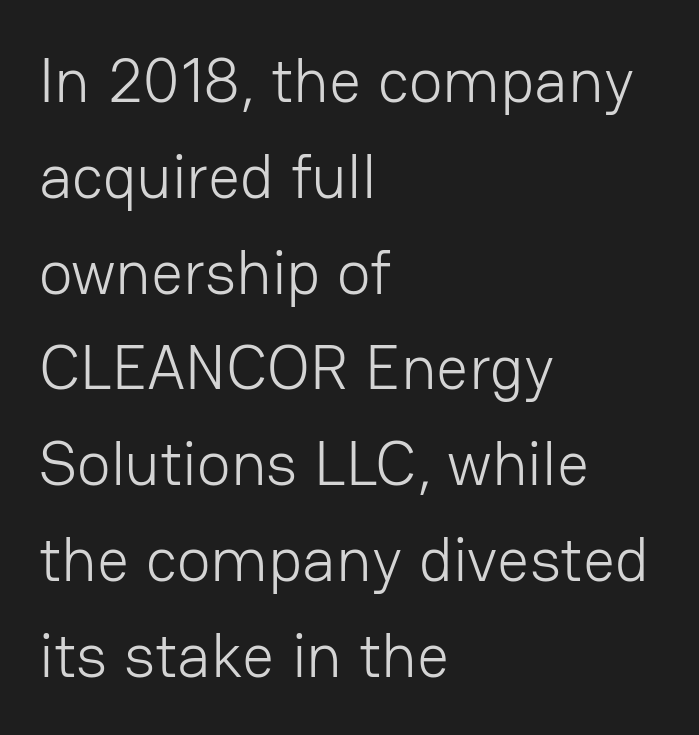
Do the characters align in a grid? No, the font is proportional. Nobody touched the tracking dial on this one. Check the space under the baseline: it is left empty. The passage shown is not bold in any degree. These lines are set flush left with a ragged right edge. In terms of leading, this rendering sits right in the middle.
